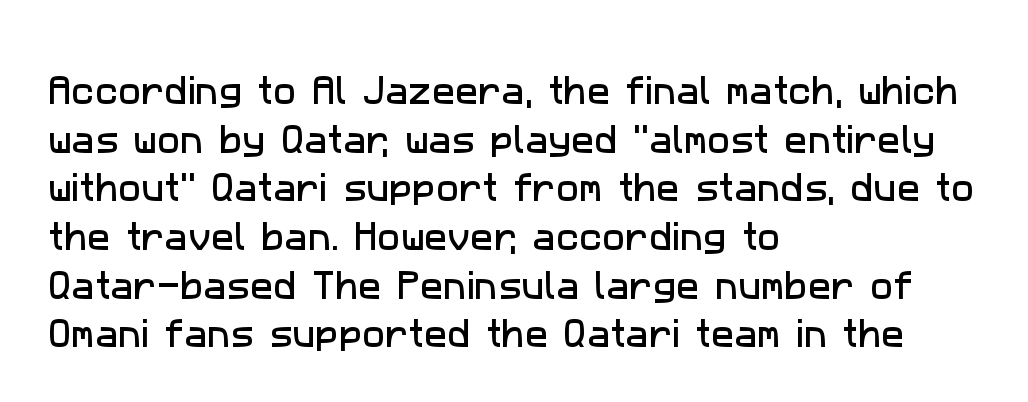
{"serif": "no", "width": "normal", "stroke_contrast": "low", "x_height": "medium", "monospaced": "no", "underline": "no", "align": "left", "line_spacing": "normal", "line_spacing_ratio": 1.57, "letter_spacing": "normal", "letter_spacing_em": 0.0, "glyph_px": 31}
